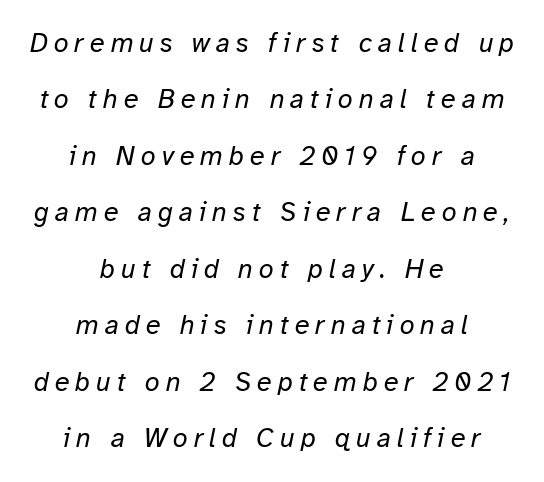
The image shows 27 px text type, italic (leaning right); set centered, loose line spacing (2.09x), unusually wide letter spacing (+0.22 em), not underlined.
